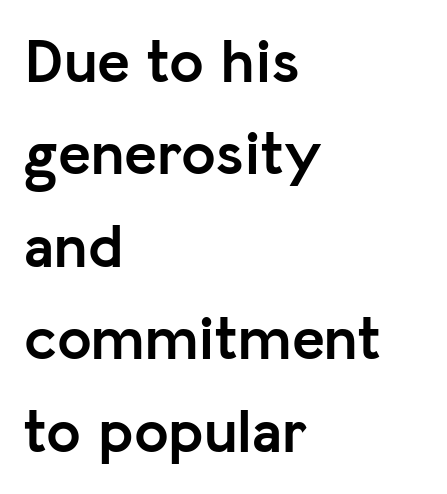
{"serif": "no", "italic": "no", "bold": "yes", "weight": "semibold", "width": "normal", "stroke_contrast": "low", "x_height": "medium", "monospaced": "no", "underline": "no", "align": "left", "line_spacing": "normal", "line_spacing_ratio": 1.49, "letter_spacing": "normal", "letter_spacing_em": 0.0, "glyph_px": 62}
